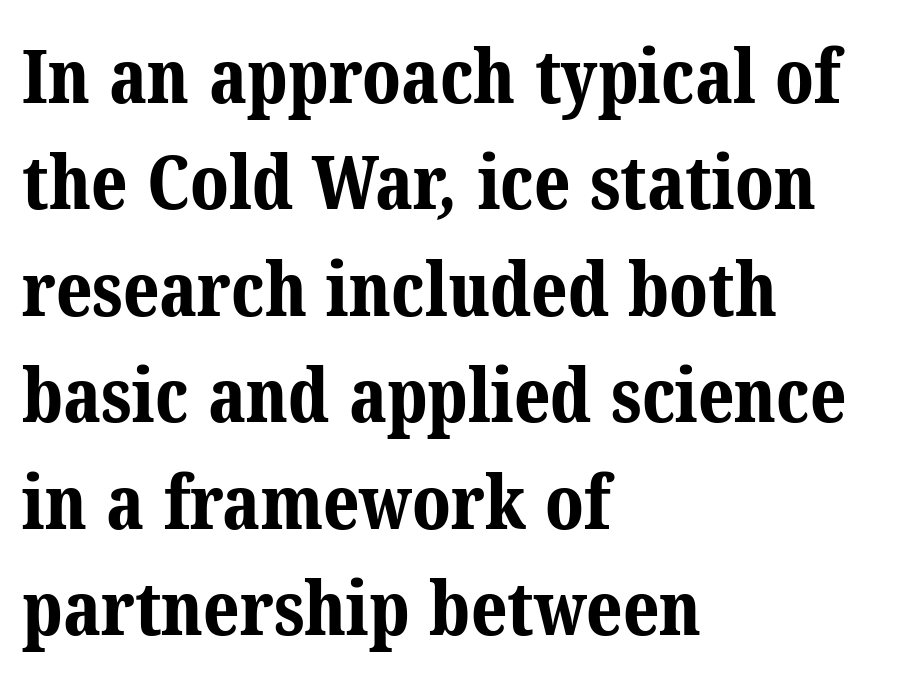
In terms of letterspacing, this is plain default setting. The words here are not underlined. Pretty heavy lettering here — definitely bold. Which margin do the lines hug? The left one — the right edge is uneven. Varying glyph widths throughout — classic text-font behaviour.
